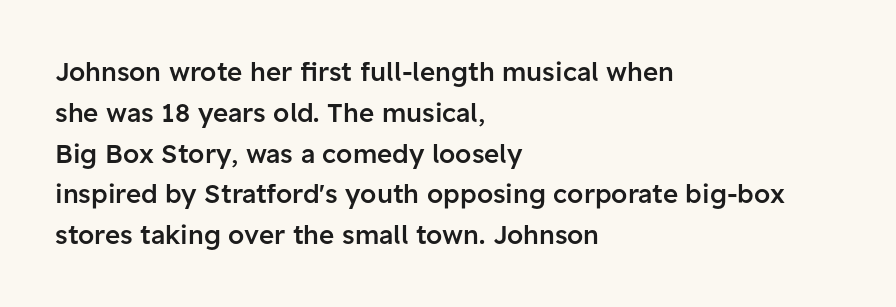
Caption: semibold face, moderately heavy strokes. Students, observe: this is what conventionally led text looks like. Quick note: not italic, upright. A bare baseline throughout the passage.
